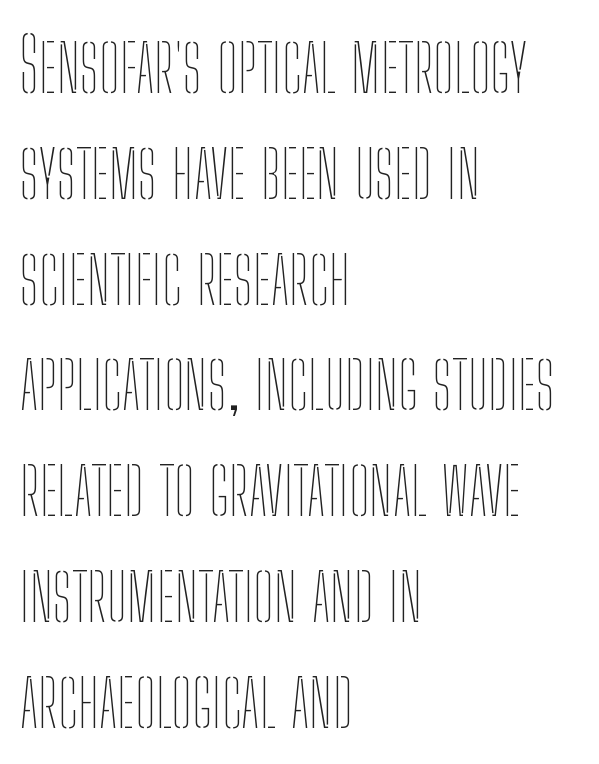
The image shows 74 px thin, condensed type, upright; set left-aligned, normal line spacing (1.43x), normal letter spacing, not underlined; low stroke contrast and a medium x-height.
